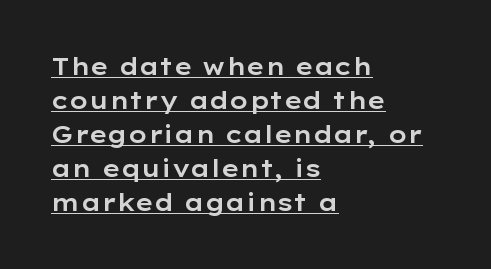
The image shows 24 px text type, upright; set left-aligned, normal line spacing (1.42x), normal letter spacing, underlined.
